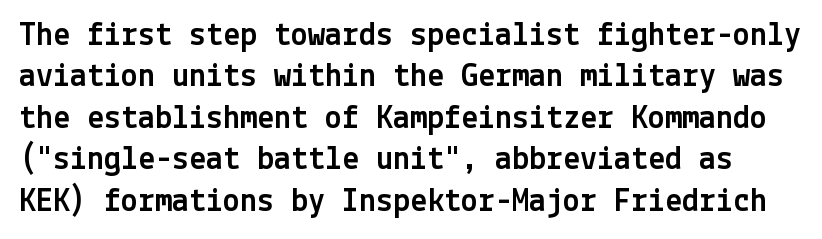
Q: Is the text italic (slanted)? A: No, it is upright.
Q: Is the typeface a serif or a sans-serif typeface? A: Sans-serif.
Q: Is the text underlined? A: No.
Q: Is the spacing between letters normal or unusually wide? A: Normal.
Q: Width (condensed, normal, or wide)? A: Normal.
Q: x-height? A: Medium.
